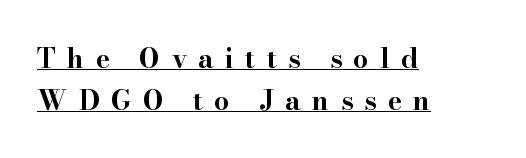
In terms of posture, this sample is upright. Tracking value appears strongly positive — letters spread wide. Horizontal bands of white between lines are of average thickness. Check the space under the baseline: a stroke is drawn there. This is heavy type, rendered in bold.
